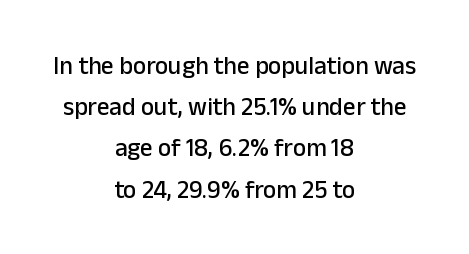
{"italic": "no", "underline": "no", "align": "center", "line_spacing": "normal", "line_spacing_ratio": 1.65, "letter_spacing": "normal", "letter_spacing_em": 0.0, "glyph_px": 25}
